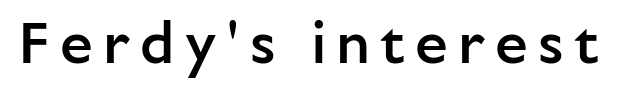
{"serif": "no", "italic": "no", "bold": "semi", "weight": "semibold", "width": "normal", "stroke_contrast": "low", "x_height": "medium", "monospaced": "no", "underline": "no", "glyph_px": 59}
